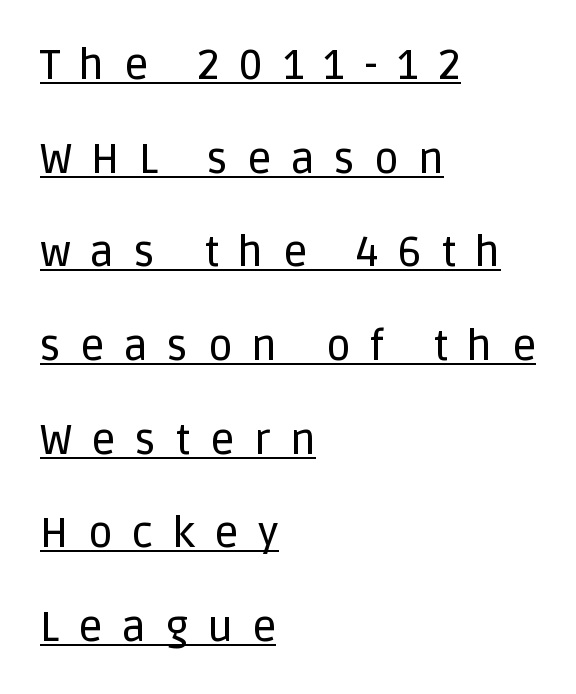
Q: Is the text italic (slanted)? A: No, it is upright.
Q: Is the typeface a serif or a sans-serif typeface? A: Sans-serif.
Q: Is the text underlined? A: Yes.
Q: How is the paragraph aligned? A: Left-aligned.
Q: Is the spacing between letters normal or unusually wide? A: Unusually wide.
Q: Is the spacing between lines tight, normal or loose? A: Loose.
Q: Width (condensed, normal, or wide)? A: Normal.
Q: Stroke contrast? A: Low.
Q: x-height? A: Large.
Q: Monospaced? A: No.
